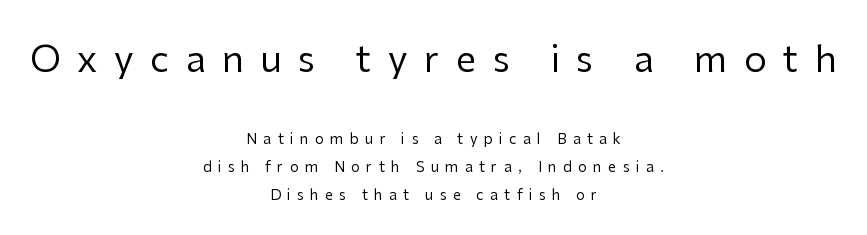
{"serif": "no", "italic": "no", "bold": "no", "weight": "regular", "width": "normal", "stroke_contrast": "low", "x_height": "medium", "monospaced": "no", "underline": "no", "align": "center", "line_spacing": "loose", "line_spacing_ratio": 2.0, "letter_spacing": "wide", "letter_spacing_em": 0.46, "larger_block": "first", "size_ratio": 2.57, "glyph_px": 36}
